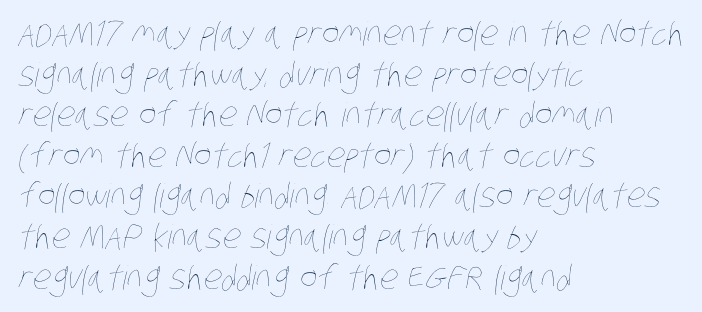
Casual observation: everything's shoved over to the left. A typesetter would call this zero additional tracking. The typeface has the unassuming heft of standard copy or less. Clear beneath every line of the passage. Think of a printed novel: that variable character pitch is what you see here.
